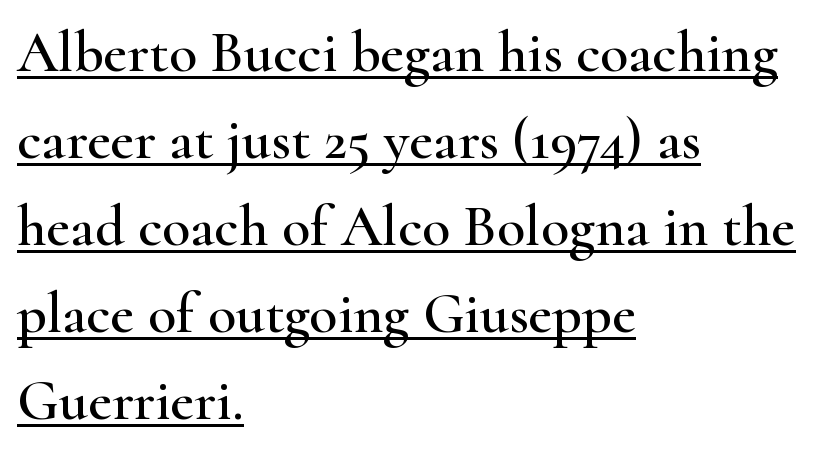
{"serif": "yes", "italic": "no", "width": "wide", "stroke_contrast": "high", "x_height": "small", "monospaced": "no", "underline": "yes", "align": "left", "line_spacing": "normal", "line_spacing_ratio": 1.5, "letter_spacing": "normal", "letter_spacing_em": 0.0, "glyph_px": 58}
